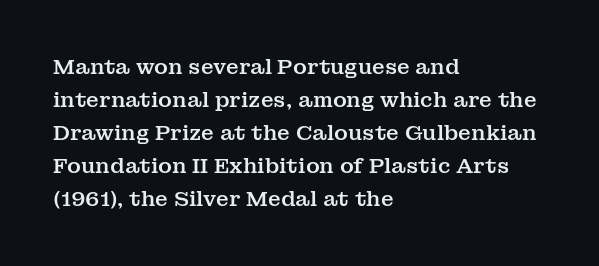
Do the letters lean? They stand straight. You could call the tracking neutral — neither tight nor loose. The passage shown is not underscored anywhere. The ragged edge is on the right, which tells us the setting is flush left. Students, observe: this is what conventionally led text looks like.
